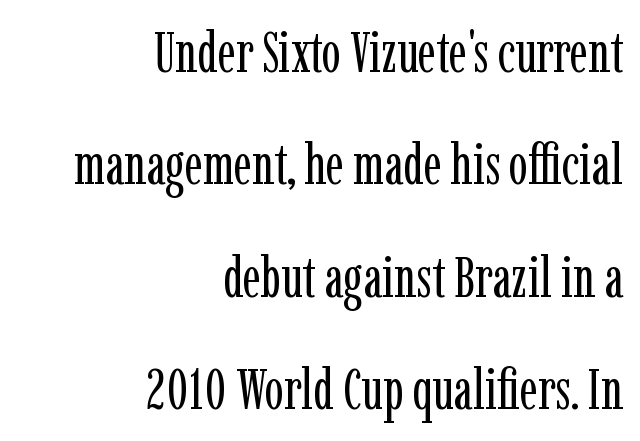
The image shows 57 px regular-weight, condensed serif type, upright; set right-aligned, loose line spacing (1.97x), normal letter spacing, not underlined; low stroke contrast and a medium x-height.
